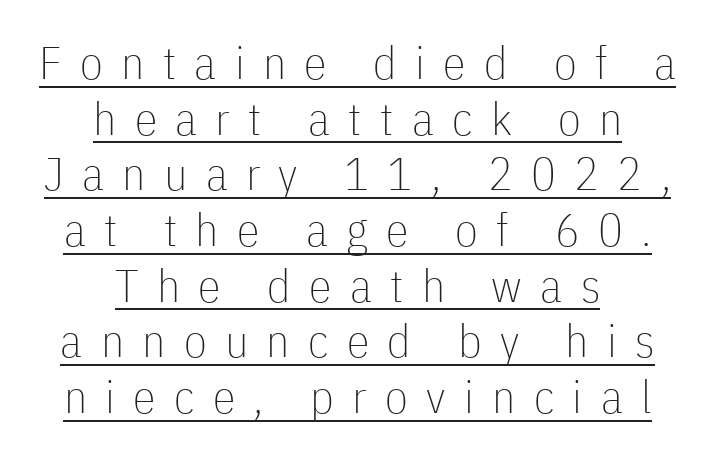
The image shows 46 px thin, condensed sans-serif type, upright; set centered, line spacing 1.21x, unusually wide letter spacing (+0.4 em), underlined; low stroke contrast and a medium x-height.
